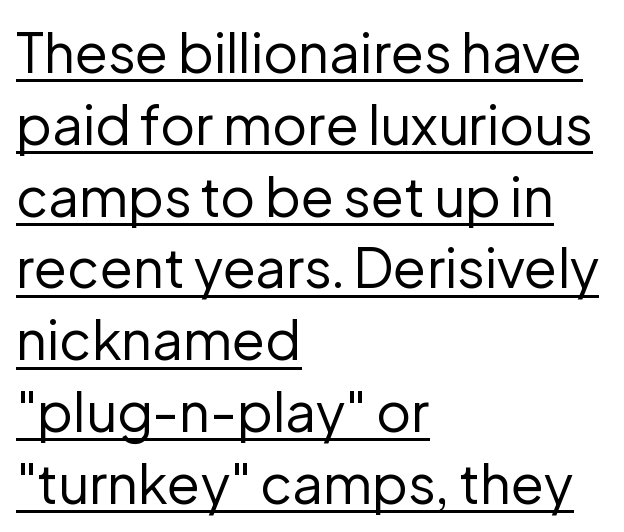
{"serif": "no", "italic": "no", "bold": "no", "weight": "regular", "width": "normal", "stroke_contrast": "low", "x_height": "medium", "monospaced": "no", "underline": "yes", "align": "left", "line_spacing": "normal", "line_spacing_ratio": 1.33, "letter_spacing": "normal", "letter_spacing_em": 0.0, "glyph_px": 54}
